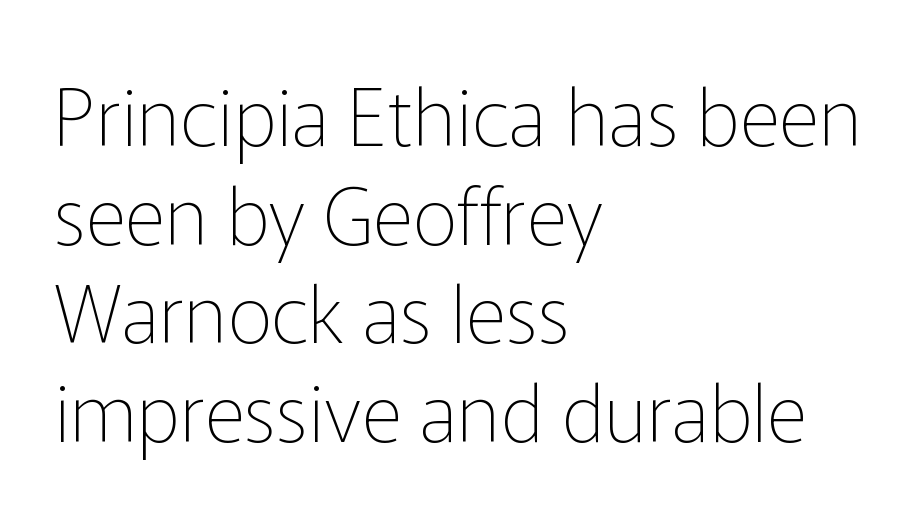
Q: Is the text bold? A: No.
Q: Is the text italic (slanted)? A: No, it is upright.
Q: Is the typeface a serif or a sans-serif typeface? A: Sans-serif.
Q: Is the text underlined? A: No.
Q: How is the paragraph aligned? A: Left-aligned.
Q: Is the spacing between letters normal or unusually wide? A: Normal.
Q: Is the spacing between lines tight, normal or loose? A: Normal.
Q: Width (condensed, normal, or wide)? A: Normal.
Q: Stroke contrast? A: Low.
Q: x-height? A: Medium.
Q: Monospaced? A: No.
